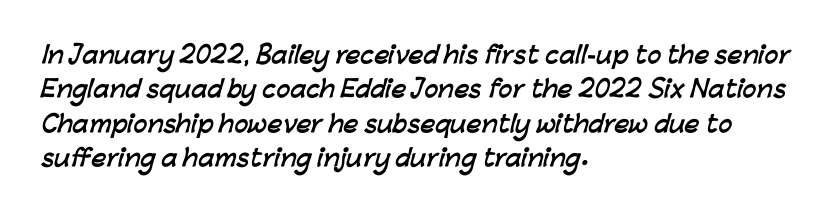
The image shows 23 px bold type; set left-aligned, normal line spacing (1.49x), normal letter spacing, not underlined.
